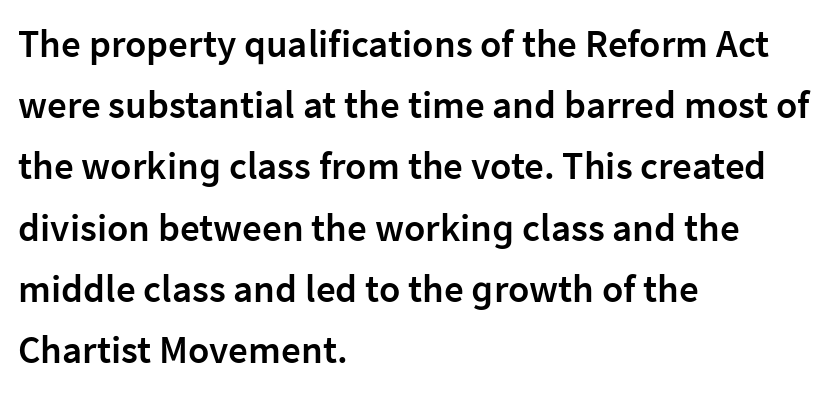
{"serif": "no", "italic": "no", "bold": "semi", "weight": "semibold", "width": "normal", "stroke_contrast": "low", "x_height": "medium", "monospaced": "no", "underline": "no", "align": "left", "line_spacing": "normal", "line_spacing_ratio": 1.57, "letter_spacing": "normal", "letter_spacing_em": 0.0, "glyph_px": 39}
